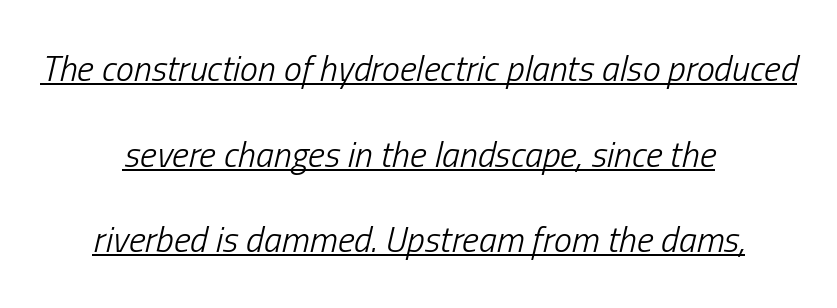
The image shows 36 px light, condensed type, italic (leaning right); set centered, loose line spacing (2.38x), normal letter spacing, underlined; low stroke contrast and a medium x-height.
